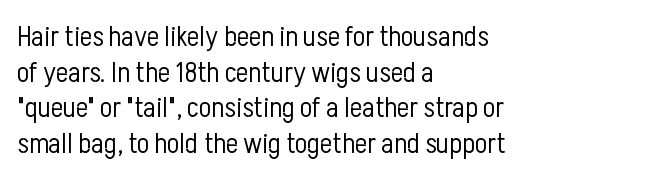
The image shows 29 px light, condensed sans-serif type, upright; set left-aligned, line spacing 1.23x, normal letter spacing, not underlined; low stroke contrast and a medium x-height.
